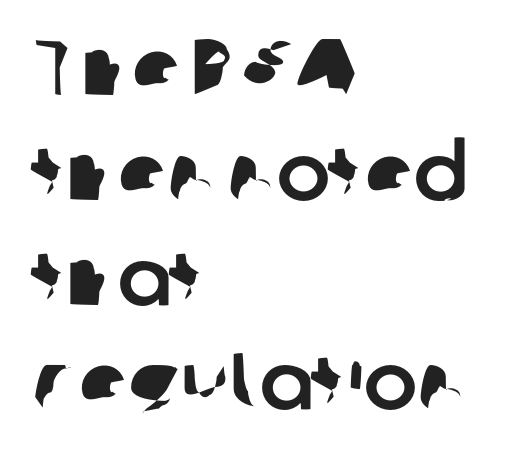
Just letters on the line, the space beneath them empty. Which margin do the lines hug? The left one — the right edge is uneven. Rows of type keep a routine distance in the vertical direction. The letters advance in unequal steps, a hallmark of proportional type. The glyphs in this specimen are sans serif. Short note: letters normally spaced.
